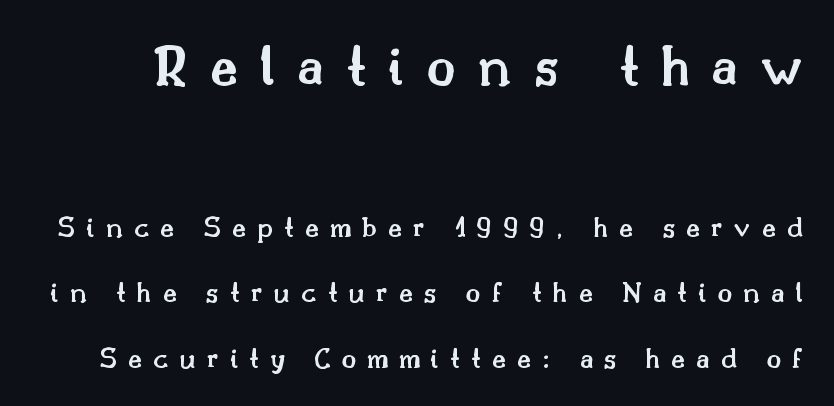
{"serif": "yes", "italic": "no", "bold": "semi", "weight": "semibold", "width": "normal", "stroke_contrast": "medium", "x_height": "small", "monospaced": "no", "underline": "no", "line_spacing": "loose", "line_spacing_ratio": 2.18, "letter_spacing": "wide", "letter_spacing_em": 0.37, "larger_block": "first", "size_ratio": 2.0, "glyph_px": 60}
